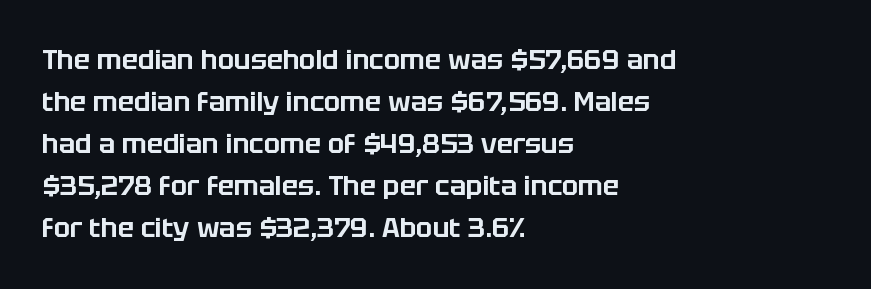
The image shows 27 px text type, upright; set left-aligned, normal line spacing (1.56x), normal letter spacing, not underlined.
